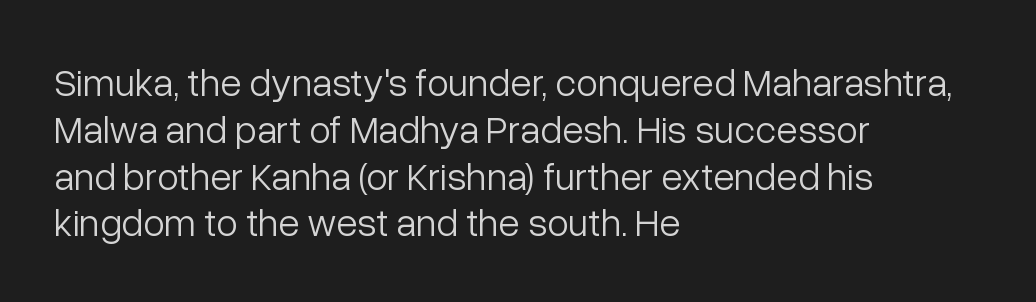
Q: Is the text bold? A: No.
Q: Is the text italic (slanted)? A: No, it is upright.
Q: Is the typeface a serif or a sans-serif typeface? A: Sans-serif.
Q: Is the text underlined? A: No.
Q: How is the paragraph aligned? A: Left-aligned.
Q: Is the spacing between letters normal or unusually wide? A: Normal.
Q: Width (condensed, normal, or wide)? A: Normal.
Q: Stroke contrast? A: Low.
Q: x-height? A: Medium.
Q: Monospaced? A: No.
